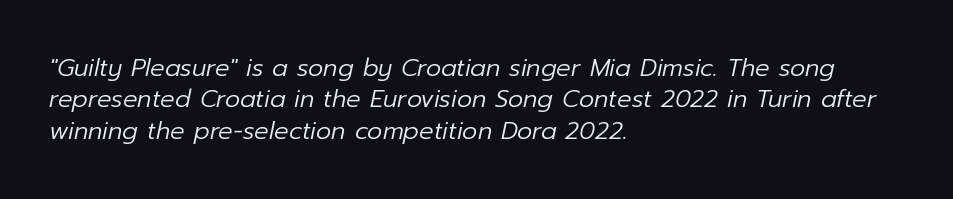
Q: Is the text bold? A: No.
Q: Is the text italic (slanted)? A: Yes, it leans right by about 12 degrees.
Q: Is the text underlined? A: No.
Q: How is the paragraph aligned? A: Left-aligned.
Q: Is the spacing between letters normal or unusually wide? A: Normal.
Q: Is the spacing between lines tight, normal or loose? A: Normal.
